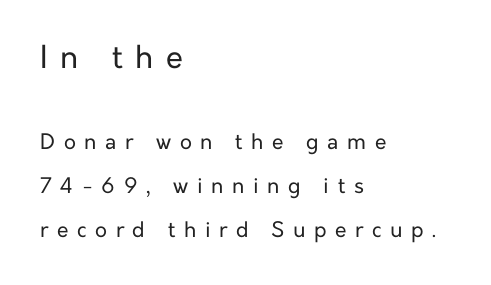
The image shows 31 px regular-weight sans-serif type, upright; set left-aligned, loose line spacing (2.1x), unusually wide letter spacing (+0.41 em), not underlined; the first (top) block is 1.48x larger; low stroke contrast and a medium x-height.
